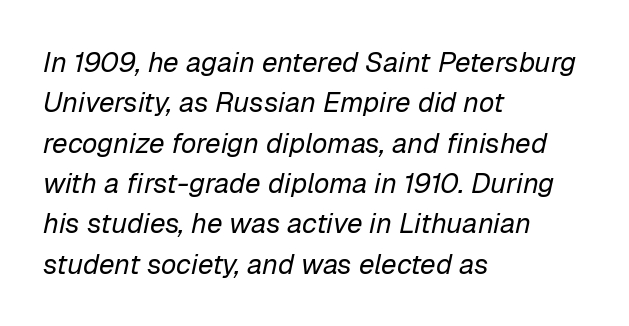
Look at the tracking — it's just the regular setting, nothing added. Looks like regular typesetting: each glyph gets only the width it needs. There's an unmistakable incline to the writing here. Descender tails drop into unmarked territory. Alignment: flush left.
